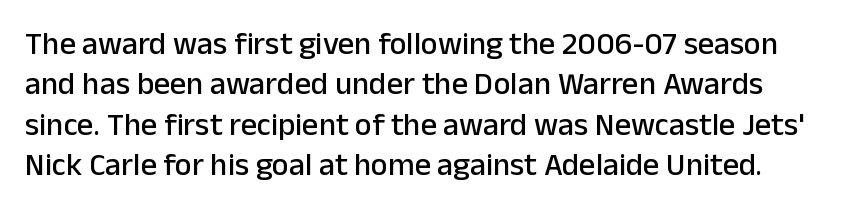
Baseline-to-baseline distance is the conventional proportion of letter height. Has an underline been added? It has not. Posture: upright roman. This sample has the flowing, uneven cadence of proportional lettering. The face used here is a sans, in the tradition of grotesques and geometrics.
